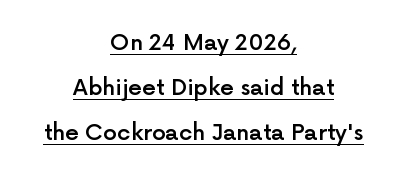
{"italic": "no", "bold": "semi", "underline": "yes", "align": "center", "line_spacing": "loose", "line_spacing_ratio": 2.04, "letter_spacing": "normal", "letter_spacing_em": 0.0, "glyph_px": 22}
